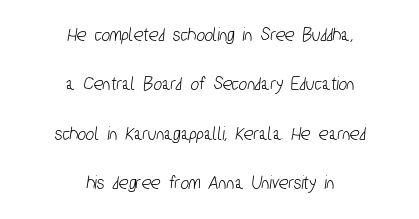
Q: Is the text underlined? A: No.
Q: How is the paragraph aligned? A: Centered.
Q: Is the spacing between letters normal or unusually wide? A: Normal.
Q: Is the spacing between lines tight, normal or loose? A: Loose.
